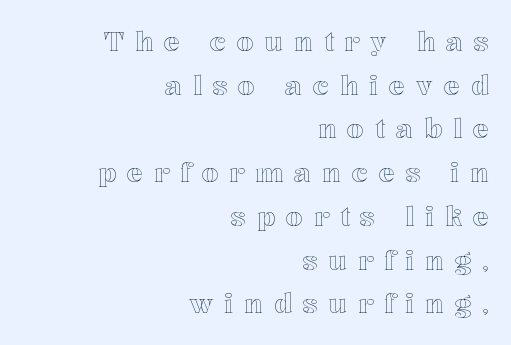
Q: Is the text italic (slanted)? A: No, it is upright.
Q: Is the text underlined? A: No.
Q: How is the paragraph aligned? A: Right-aligned.
Q: Is the spacing between letters normal or unusually wide? A: Unusually wide.
Q: Is the spacing between lines tight, normal or loose? A: Normal.
